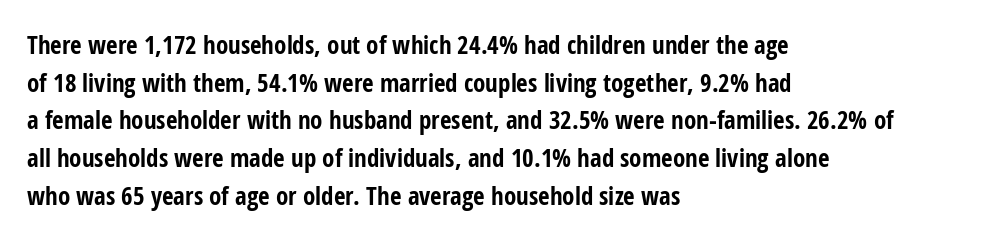
The image shows 25 px bold type, upright; set left-aligned, normal line spacing (1.51x), normal letter spacing, not underlined.
